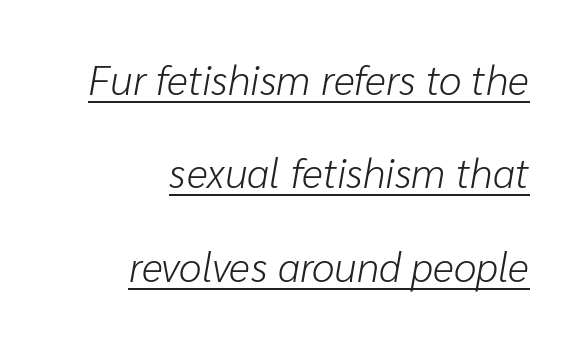
Words appear dense and cohesive because spacing is normal. Does the lettering tilt? It does — this is italic. Where is the straight margin? On the right. The leading is generous, giving the passage an open texture.
